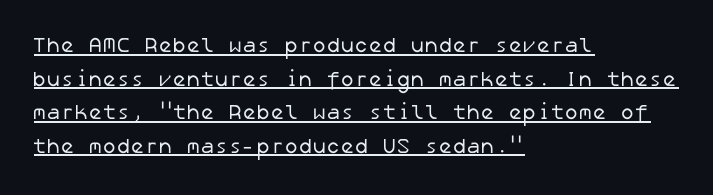
{"bold": "no", "underline": "yes", "align": "left", "line_spacing": "normal", "line_spacing_ratio": 1.6, "letter_spacing": "normal", "letter_spacing_em": 0.0, "glyph_px": 21}
